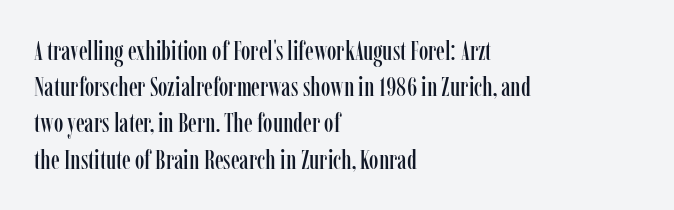
A normal amount of white space separates one row of letters from the next. Rendered with straight, roman letterforms. Rule under the text: the space is simply empty. Glyph-to-glyph distance matches everyday printed text. Horizontal alignment here is leftward, the default for most running prose.
